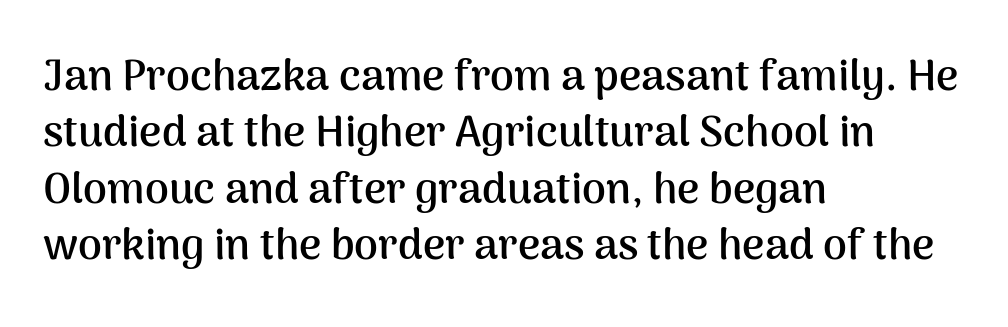
Italic? Not at all — the glyphs are vertical. This sample uses plain, unmodified letter spacing. The rendering uses natural spacing where letterforms have individual widths. The letters are bold, with thick, heavy strokes. Which margin do the lines hug? The left one — the right edge is uneven.
